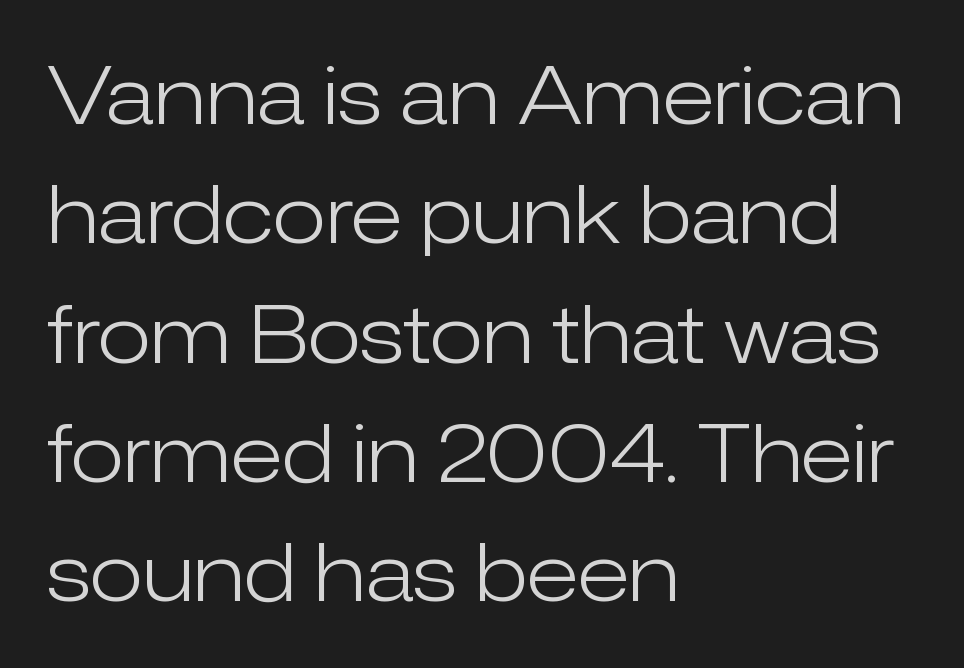
Observe the ordinary spacing: letters are neighbours, not strangers. Note the varied advance widths — an 'i' is clearly narrower than an 'm'. A typesetter would label this face a sans. Unmarked baselines from the first word to the last. The strokes are not fattened; the text isn't bold. Whoever set this chose a conventional vertical rhythm.
